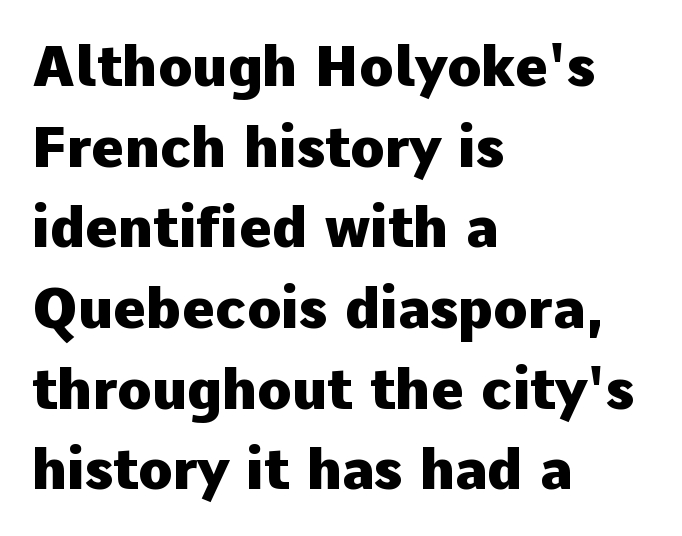
Q: Is the text bold? A: Yes.
Q: Is the text italic (slanted)? A: No, it is upright.
Q: Is the typeface a serif or a sans-serif typeface? A: Sans-serif.
Q: Is the text underlined? A: No.
Q: How is the paragraph aligned? A: Left-aligned.
Q: Is the spacing between letters normal or unusually wide? A: Normal.
Q: Is the spacing between lines tight, normal or loose? A: Normal.
Q: Width (condensed, normal, or wide)? A: Normal.
Q: Stroke contrast? A: Low.
Q: x-height? A: Medium.
Q: Monospaced? A: No.
